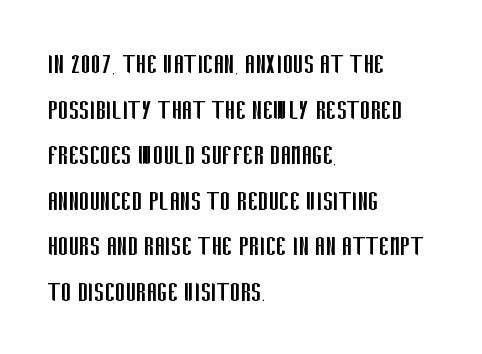
The specimen reads as upright at a glance. A sans-serif font was chosen for this passage. The foot of each line stays bare and open. The strokes are not fattened; the text isn't bold.
